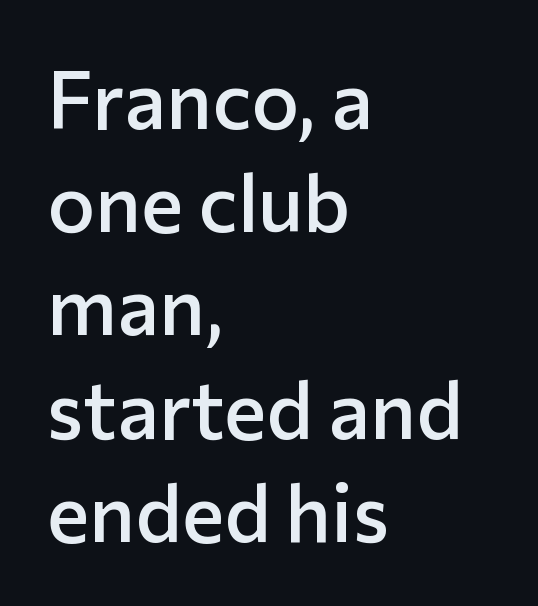
The image shows 80 px semibold sans-serif type, upright; set left-aligned, normal line spacing (1.29x), normal letter spacing, not underlined; low stroke contrast and a medium x-height.
